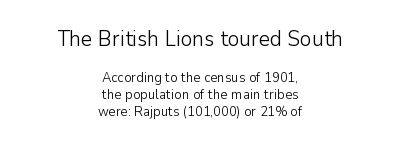
The image shows 22 px text type, upright; set centered, line spacing 1.2x, normal letter spacing, not underlined; the first (top) block is 1.57x larger.
